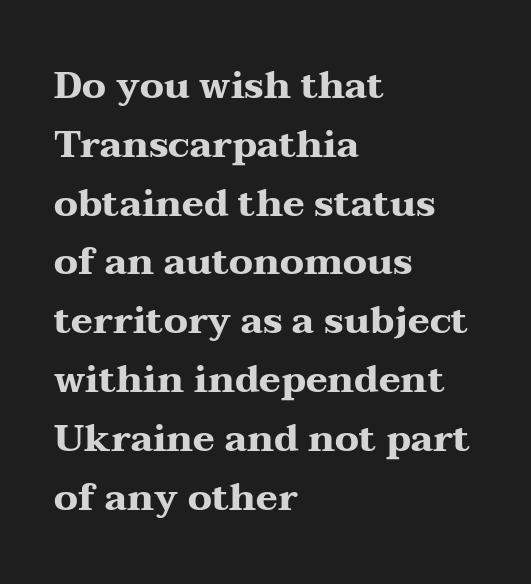
Q: Is the text bold? A: Yes.
Q: Is the text italic (slanted)? A: No, it is upright.
Q: Is the typeface a serif or a sans-serif typeface? A: Serif.
Q: Is the text underlined? A: No.
Q: How is the paragraph aligned? A: Left-aligned.
Q: Is the spacing between letters normal or unusually wide? A: Normal.
Q: Is the spacing between lines tight, normal or loose? A: Normal.
Q: Width (condensed, normal, or wide)? A: Wide.
Q: Stroke contrast? A: Medium.
Q: x-height? A: Medium.
Q: Monospaced? A: No.
